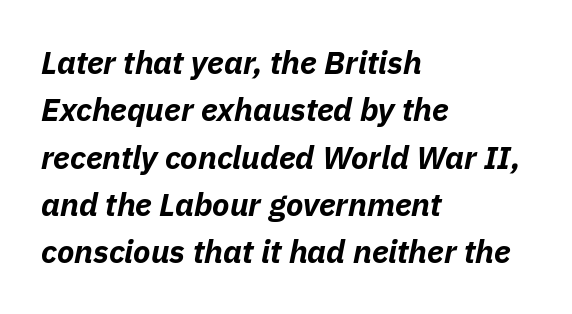
The image shows 32 px bold type, italic (leaning right); set left-aligned, normal line spacing (1.48x), normal letter spacing, not underlined; low stroke contrast and a medium x-height.
